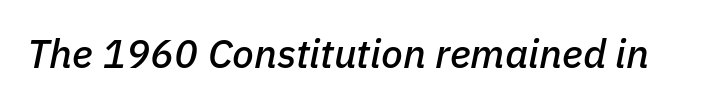
Q: Is the text italic (slanted)? A: Yes, it leans right by about 11 degrees.
Q: Is the text underlined? A: No.
Q: Is the spacing between letters normal or unusually wide? A: Normal.
Q: Width (condensed, normal, or wide)? A: Normal.
Q: Stroke contrast? A: Low.
Q: x-height? A: Medium.
Q: Monospaced? A: No.
